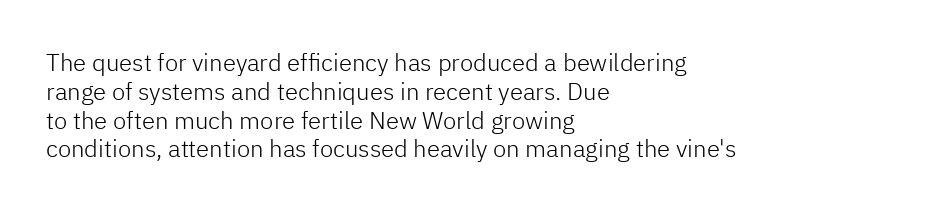
{"italic": "no", "bold": "no", "underline": "no", "align": "left", "line_spacing_ratio": 1.2, "letter_spacing": "normal", "letter_spacing_em": 0.0, "glyph_px": 24}
